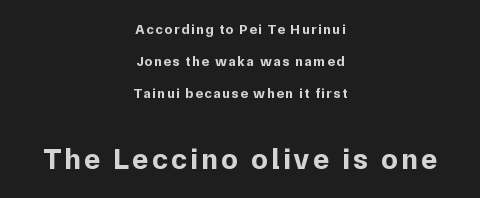
{"serif": "no", "italic": "no", "bold": "yes", "weight": "bold", "width": "normal", "stroke_contrast": "low", "x_height": "medium", "monospaced": "no", "underline": "no", "align": "center", "line_spacing": "loose", "line_spacing_ratio": 2.28, "larger_block": "second", "size_ratio": 2.14, "glyph_px": 30}
